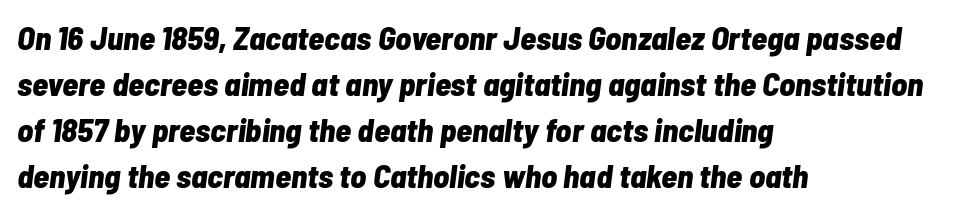
{"italic": "yes", "lean": "right", "slant_degrees": 7, "bold": "yes", "weight": "bold", "width": "condensed", "stroke_contrast": "low", "x_height": "medium", "monospaced": "no", "underline": "no", "align": "left", "line_spacing": "normal", "line_spacing_ratio": 1.39, "letter_spacing": "normal", "letter_spacing_em": 0.0, "glyph_px": 33}
